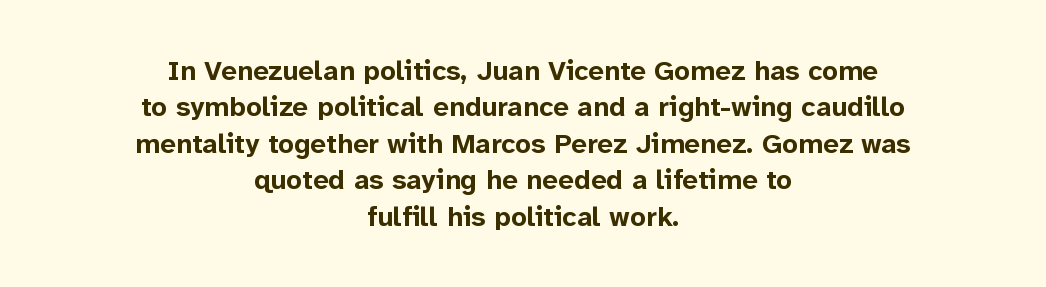
The image shows 28 px bold sans-serif type, upright; set centered, normal line spacing (1.3x), normal letter spacing, not underlined; low stroke contrast and a medium x-height.
